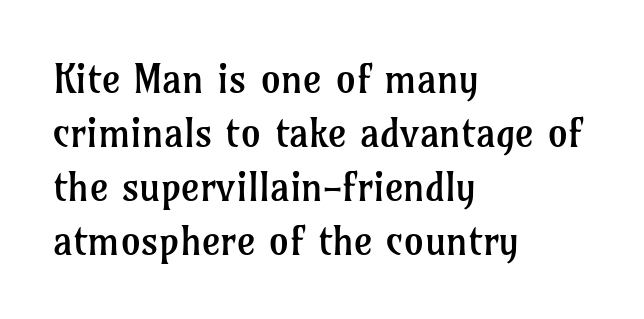
The image shows 40 px regular-weight serif type, upright; set left-aligned, normal line spacing (1.35x), normal letter spacing, not underlined; low stroke contrast and a medium x-height.
